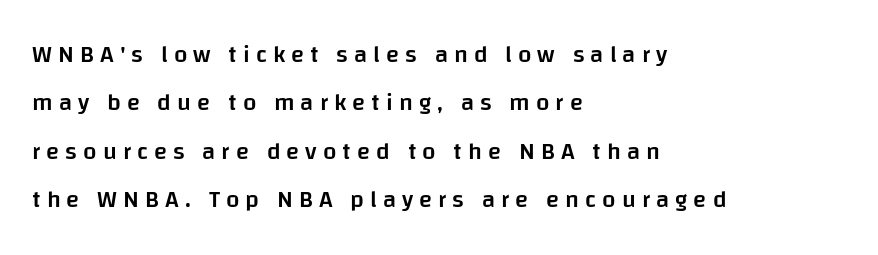
{"italic": "no", "bold": "semi", "underline": "no", "align": "left", "line_spacing": "loose", "line_spacing_ratio": 2.02, "letter_spacing": "wide", "letter_spacing_em": 0.25, "glyph_px": 24}
